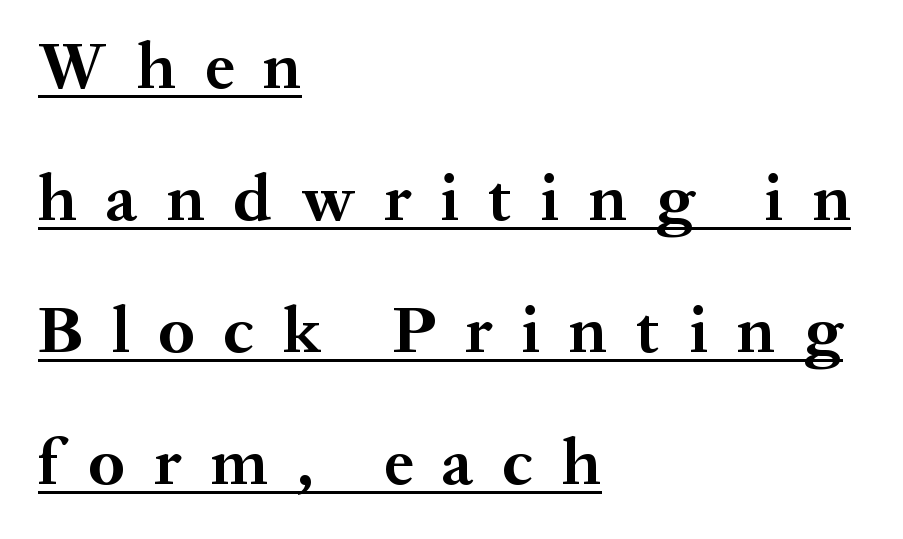
Q: Is the text bold? A: Yes.
Q: Is the text italic (slanted)? A: No, it is upright.
Q: Is the typeface a serif or a sans-serif typeface? A: Serif.
Q: Is the text underlined? A: Yes.
Q: How is the paragraph aligned? A: Left-aligned.
Q: Is the spacing between letters normal or unusually wide? A: Unusually wide.
Q: Is the spacing between lines tight, normal or loose? A: Loose.
Q: Width (condensed, normal, or wide)? A: Normal.
Q: Stroke contrast? A: Medium.
Q: x-height? A: Medium.
Q: Monospaced? A: No.
